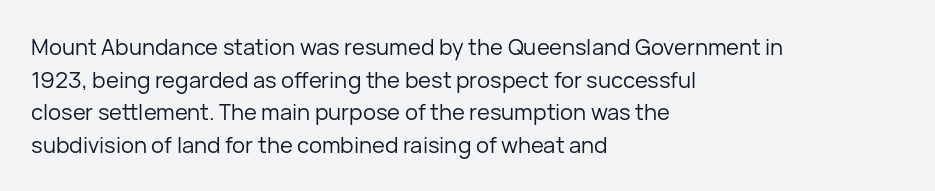
The image shows 22 px text type, upright; set left-aligned, normal line spacing (1.48x), normal letter spacing, not underlined.
